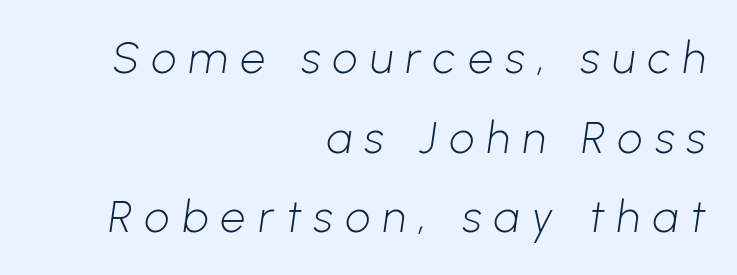
Q: Is the text bold? A: No.
Q: Is the typeface a serif or a sans-serif typeface? A: Sans-serif.
Q: Is the text underlined? A: No.
Q: How is the paragraph aligned? A: Right-aligned.
Q: Is the spacing between letters normal or unusually wide? A: Unusually wide.
Q: Width (condensed, normal, or wide)? A: Normal.
Q: Stroke contrast? A: Low.
Q: x-height? A: Medium.
Q: Monospaced? A: No.
